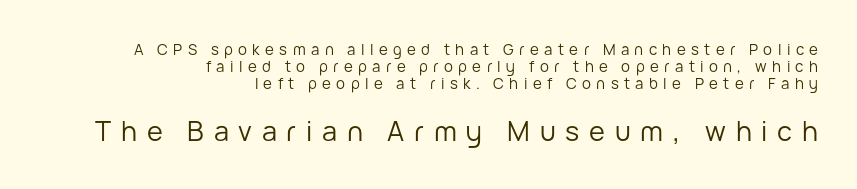
{"italic": "no", "bold": "no", "underline": "no", "align": "right", "line_spacing": "tight", "line_spacing_ratio": 1.14, "letter_spacing": "wide", "letter_spacing_em": 0.36, "larger_block": "second", "size_ratio": 1.8, "glyph_px": 27}
